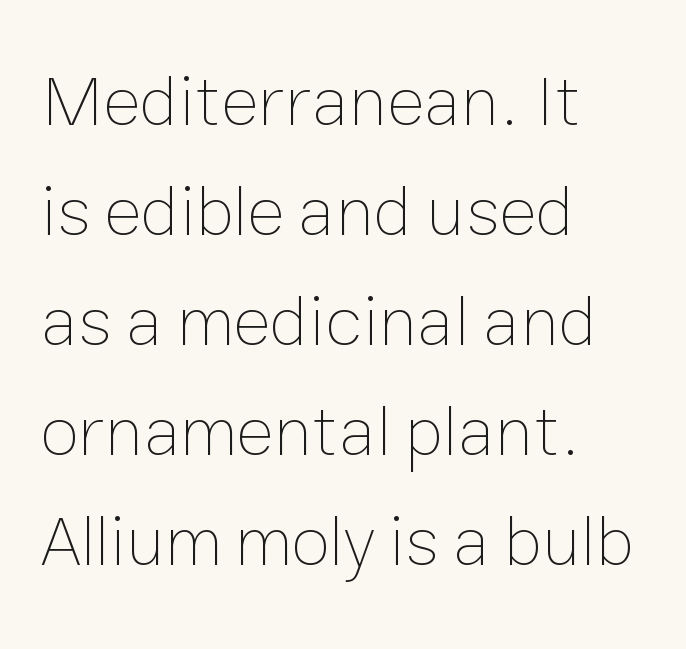
Line starts are locked; line ends wander. It's the straight-up-and-down kind of type. The leading is moderate, giving the passage an even texture. Letters rest on an invisible, unmarked baseline.
